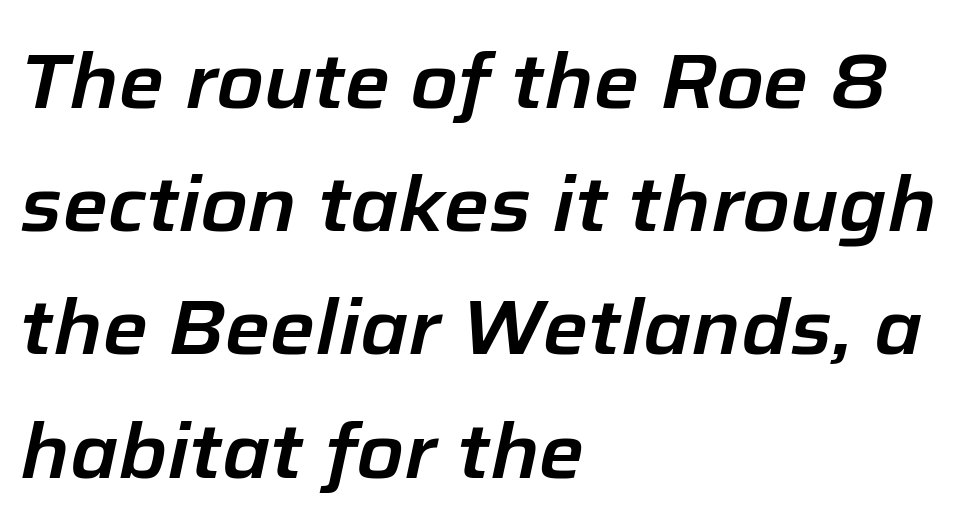
{"italic": "yes", "lean": "right", "slant_degrees": 12, "width": "normal", "stroke_contrast": "low", "x_height": "medium", "monospaced": "no", "underline": "no", "align": "left", "line_spacing": "normal", "line_spacing_ratio": 1.6, "letter_spacing": "normal", "letter_spacing_em": 0.0, "glyph_px": 77}
